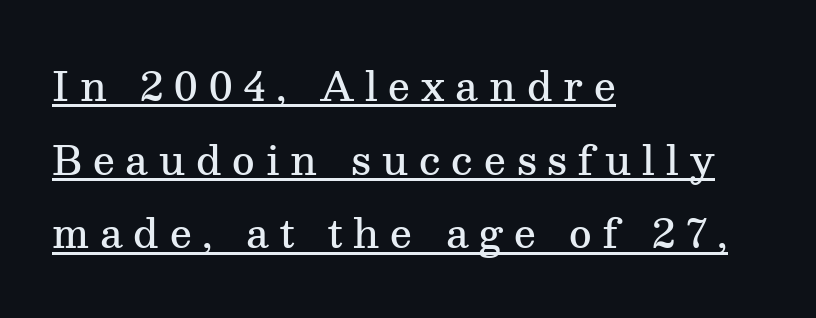
{"serif": "yes", "italic": "no", "bold": "semi", "weight": "semibold", "width": "normal", "stroke_contrast": "medium", "x_height": "medium", "monospaced": "no", "underline": "yes", "align": "left", "line_spacing_ratio": 1.89, "letter_spacing": "wide", "letter_spacing_em": 0.28, "glyph_px": 39}
